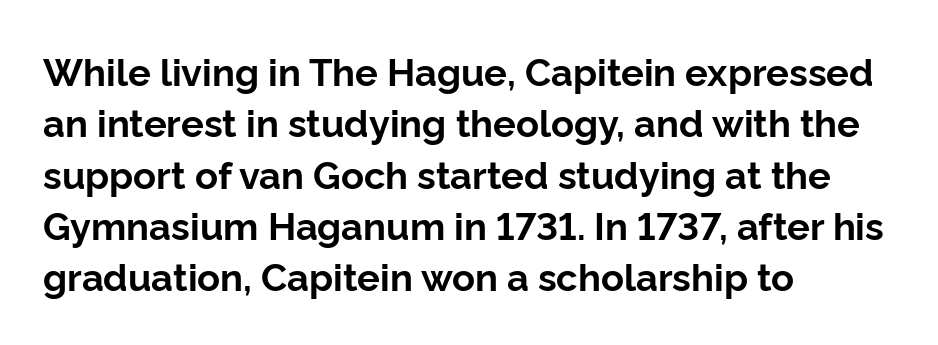
The passage shown is not underscored anywhere. A roman cut, with each character standing at attention. A student would call this left alignment; a typographer would say flush left, rag right. Inter-character spacing is left at the font's built-in metrics.
